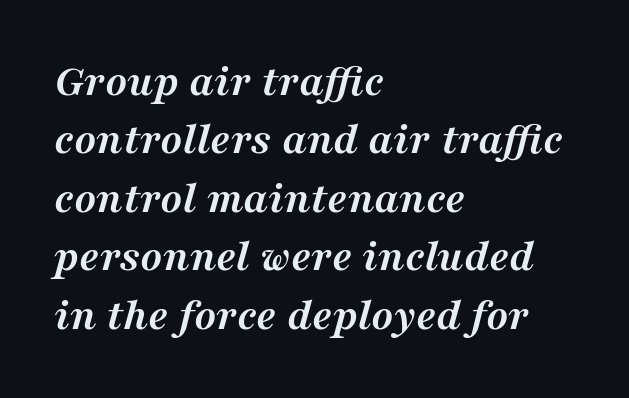
{"serif": "yes", "italic": "yes", "lean": "right", "slant_degrees": 16, "bold": "yes", "weight": "semibold", "width": "normal", "stroke_contrast": "medium", "x_height": "medium", "monospaced": "no", "underline": "no", "align": "left", "line_spacing": "normal", "line_spacing_ratio": 1.27, "letter_spacing": "normal", "letter_spacing_em": 0.0, "glyph_px": 46}
